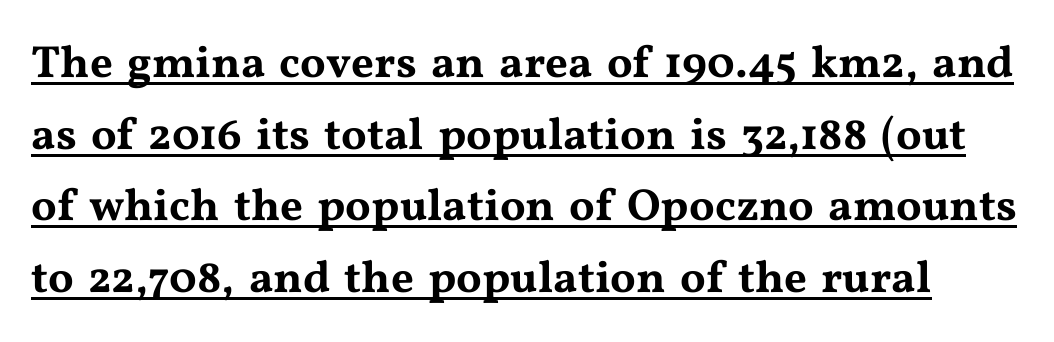
Q: Is the text italic (slanted)? A: No, it is upright.
Q: Is the typeface a serif or a sans-serif typeface? A: Serif.
Q: Is the text underlined? A: Yes.
Q: Is the spacing between letters normal or unusually wide? A: Normal.
Q: Is the spacing between lines tight, normal or loose? A: Normal.
Q: Width (condensed, normal, or wide)? A: Wide.
Q: Stroke contrast? A: Medium.
Q: x-height? A: Medium.
Q: Monospaced? A: No.
